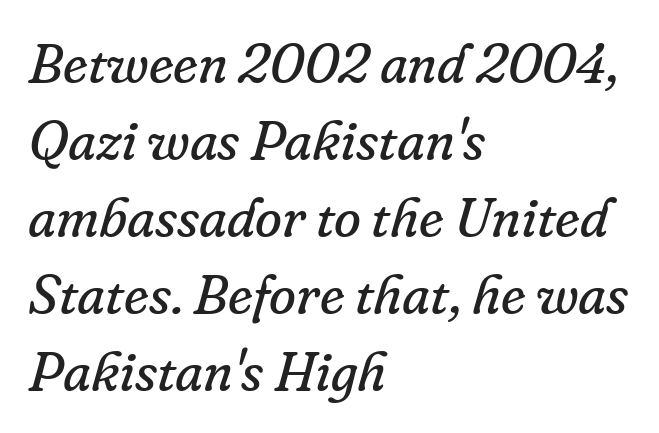
The image shows 55 px regular-weight serif type, italic (leaning right); set left-aligned, normal line spacing (1.4x), normal letter spacing, not underlined; low stroke contrast and a small x-height.
